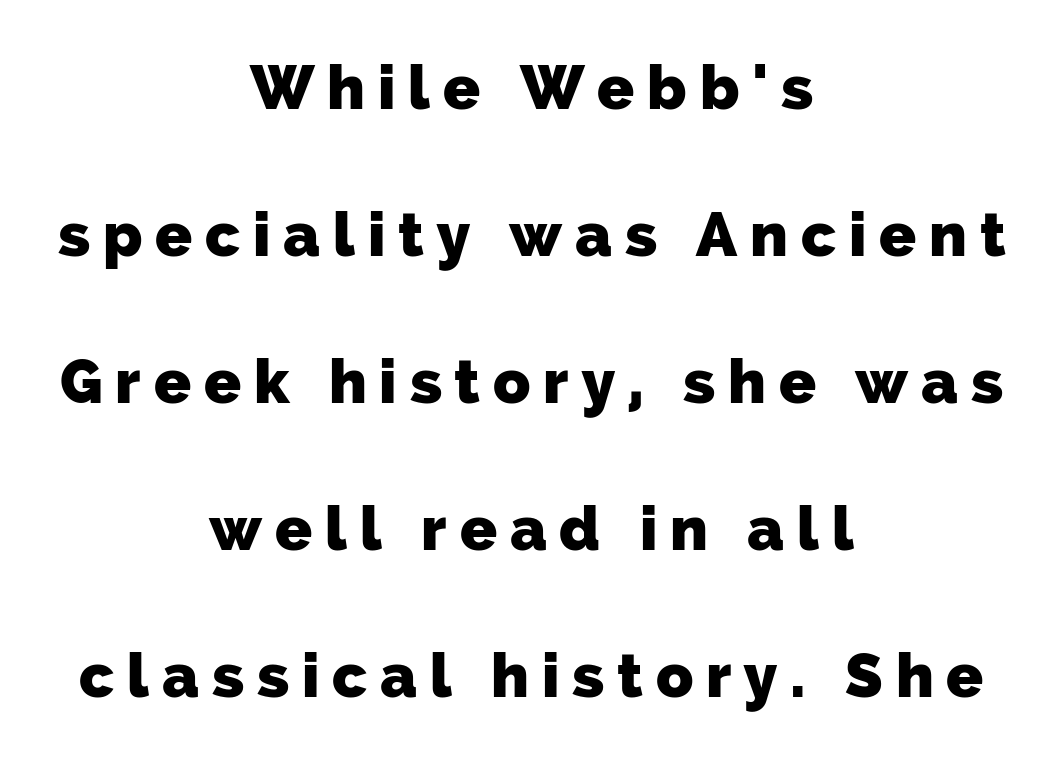
Check where the strokes stop: nothing finishes them off — pure sans. The letterforms stand isolated, each surrounded by extra space. Each line is balanced around a shared central axis. The passage shown is typed in a proportional face where columns would drift. A clean baseline with only descenders dipping below it. The passage shown stacks its lines with a broad gap.
